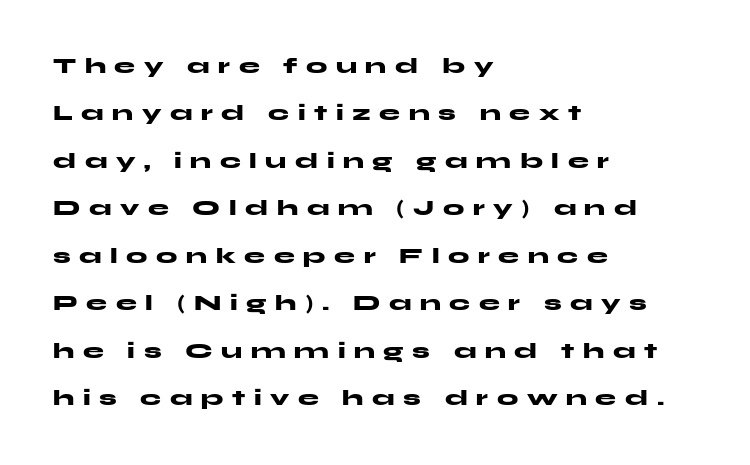
Q: Is the text bold? A: Yes.
Q: Is the text italic (slanted)? A: No, it is upright.
Q: Is the text underlined? A: No.
Q: How is the paragraph aligned? A: Left-aligned.
Q: Is the spacing between letters normal or unusually wide? A: Unusually wide.
Q: Is the spacing between lines tight, normal or loose? A: Loose.
